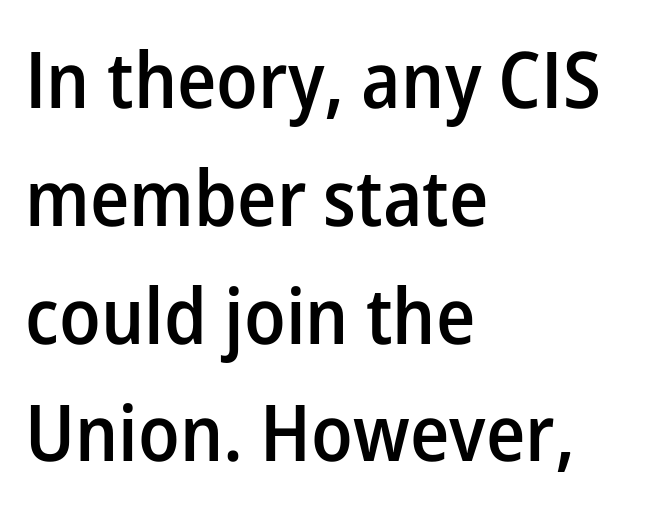
Nothing unusual about the tracking: characters are spaced as the font intends. Decoration check: the copy has no underline. Quick note: interline space is typical. Moderately thickened strokes mark this as semibold type.
